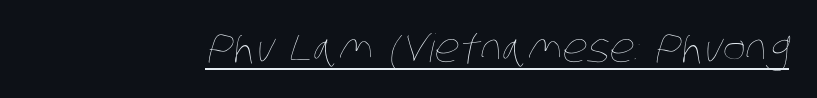
{"bold": "no", "weight": "thin", "width": "condensed", "stroke_contrast": "low", "x_height": "large", "monospaced": "no", "underline": "yes", "letter_spacing": "normal", "letter_spacing_em": 0.0, "glyph_px": 39}
